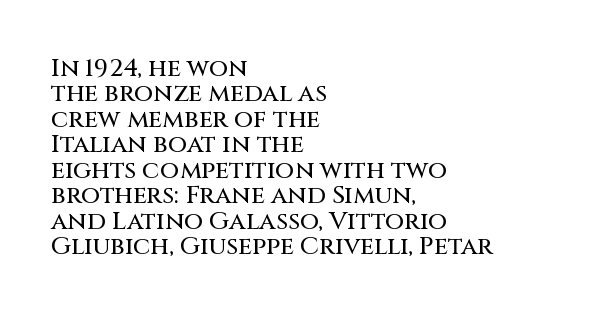
Q: Is the text italic (slanted)? A: No, it is upright.
Q: Is the text underlined? A: No.
Q: How is the paragraph aligned? A: Left-aligned.
Q: Is the spacing between letters normal or unusually wide? A: Normal.
Q: Is the spacing between lines tight, normal or loose? A: Tight.
